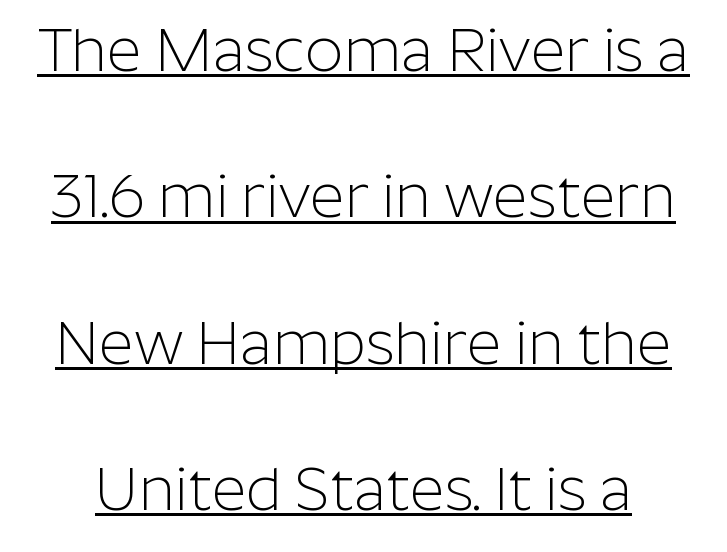
Q: Is the text bold? A: No.
Q: Is the text italic (slanted)? A: No, it is upright.
Q: Is the typeface a serif or a sans-serif typeface? A: Sans-serif.
Q: Is the text underlined? A: Yes.
Q: Is the spacing between letters normal or unusually wide? A: Normal.
Q: Is the spacing between lines tight, normal or loose? A: Loose.
Q: Width (condensed, normal, or wide)? A: Normal.
Q: Stroke contrast? A: Low.
Q: x-height? A: Medium.
Q: Monospaced? A: No.
